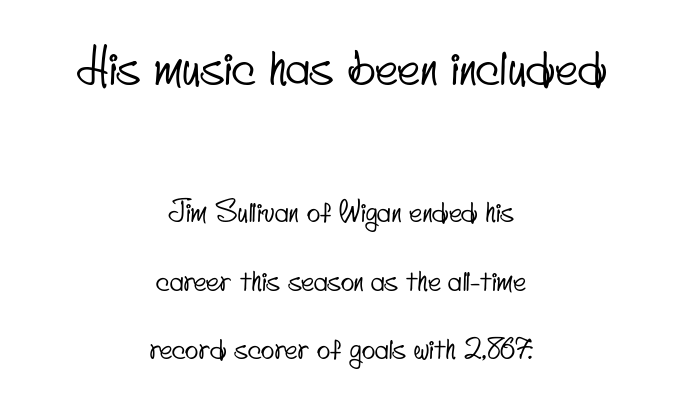
{"serif": "no", "width": "condensed", "stroke_contrast": "low", "x_height": "small", "monospaced": "no", "underline": "no", "align": "center", "line_spacing": "loose", "line_spacing_ratio": 2.45, "letter_spacing": "normal", "letter_spacing_em": 0.0, "larger_block": "first", "size_ratio": 1.75, "glyph_px": 49}
